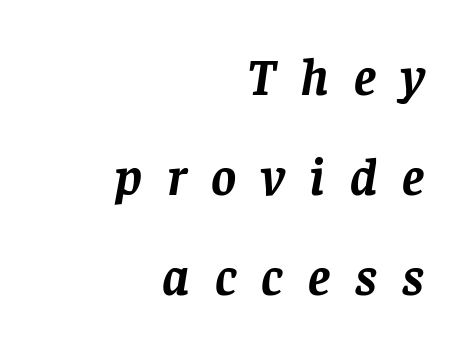
Q: Is the text bold? A: Yes.
Q: Is the text italic (slanted)? A: Yes, it leans right by about 8 degrees.
Q: Is the typeface a serif or a sans-serif typeface? A: Serif.
Q: Is the text underlined? A: No.
Q: How is the paragraph aligned? A: Right-aligned.
Q: Is the spacing between letters normal or unusually wide? A: Unusually wide.
Q: Width (condensed, normal, or wide)? A: Normal.
Q: Stroke contrast? A: Low.
Q: x-height? A: Large.
Q: Monospaced? A: No.
